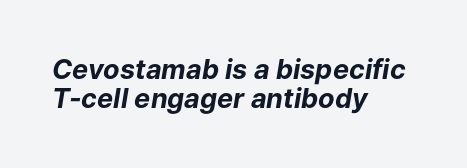
{"italic": "yes", "lean": "right", "slant_degrees": 9, "bold": "yes", "underline": "no", "align": "left", "line_spacing": "tight", "line_spacing_ratio": 1.09, "letter_spacing": "normal", "letter_spacing_em": 0.0, "glyph_px": 27}
